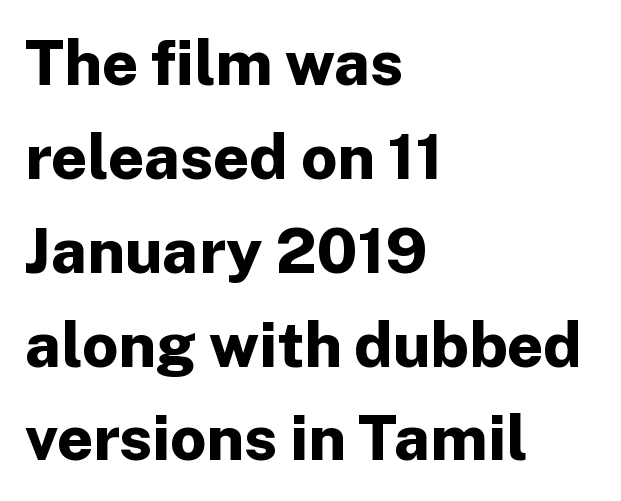
Q: Is the text bold? A: Yes.
Q: Is the text italic (slanted)? A: No, it is upright.
Q: Is the typeface a serif or a sans-serif typeface? A: Sans-serif.
Q: Is the text underlined? A: No.
Q: How is the paragraph aligned? A: Left-aligned.
Q: Is the spacing between letters normal or unusually wide? A: Normal.
Q: Is the spacing between lines tight, normal or loose? A: Normal.
Q: Width (condensed, normal, or wide)? A: Normal.
Q: Stroke contrast? A: Low.
Q: x-height? A: Medium.
Q: Monospaced? A: No.
